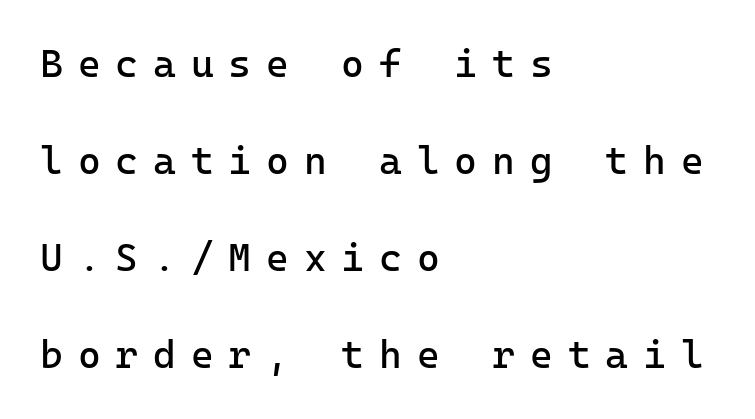
Q: Is the text bold? A: No.
Q: Is the text italic (slanted)? A: No, it is upright.
Q: Is the typeface a serif or a sans-serif typeface? A: Sans-serif.
Q: Is the text underlined? A: No.
Q: How is the paragraph aligned? A: Left-aligned.
Q: Is the spacing between letters normal or unusually wide? A: Unusually wide.
Q: Is the spacing between lines tight, normal or loose? A: Loose.
Q: Width (condensed, normal, or wide)? A: Normal.
Q: Stroke contrast? A: Low.
Q: x-height? A: Medium.
